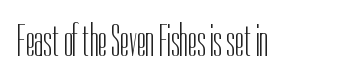
{"serif": "no", "italic": "no", "bold": "no", "weight": "light", "width": "condensed", "stroke_contrast": "low", "x_height": "medium", "monospaced": "no", "underline": "no", "letter_spacing": "normal", "letter_spacing_em": 0.0, "glyph_px": 45}
